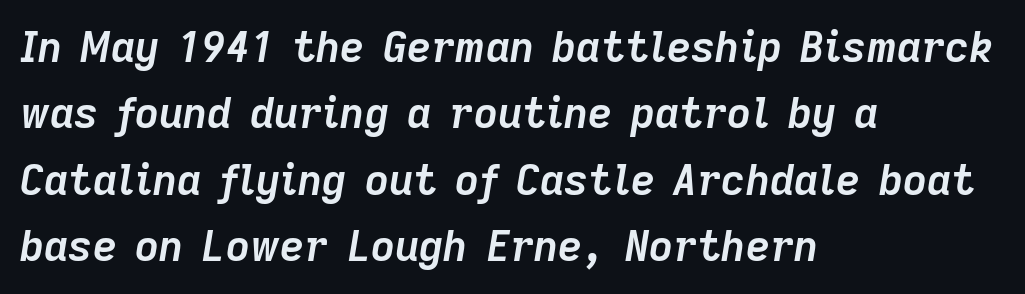
Q: Is the text bold? A: Yes.
Q: Is the text italic (slanted)? A: Yes, it leans right by about 9 degrees.
Q: Is the text underlined? A: No.
Q: How is the paragraph aligned? A: Left-aligned.
Q: Is the spacing between letters normal or unusually wide? A: Normal.
Q: Is the spacing between lines tight, normal or loose? A: Normal.
Q: Width (condensed, normal, or wide)? A: Normal.
Q: Stroke contrast? A: Low.
Q: x-height? A: Medium.
Q: Monospaced? A: No.
